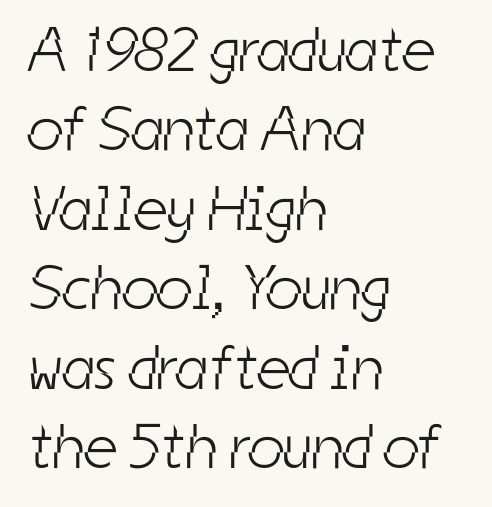
{"serif": "no", "bold": "no", "weight": "light", "width": "condensed", "stroke_contrast": "low", "x_height": "medium", "monospaced": "no", "underline": "no", "align": "left", "line_spacing": "normal", "line_spacing_ratio": 1.26, "letter_spacing": "normal", "letter_spacing_em": 0.0, "glyph_px": 63}
